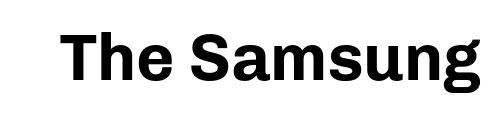
{"serif": "no", "italic": "no", "bold": "yes", "weight": "bold", "width": "normal", "stroke_contrast": "low", "x_height": "medium", "monospaced": "no", "underline": "no", "letter_spacing": "normal", "letter_spacing_em": 0.0, "glyph_px": 66}
